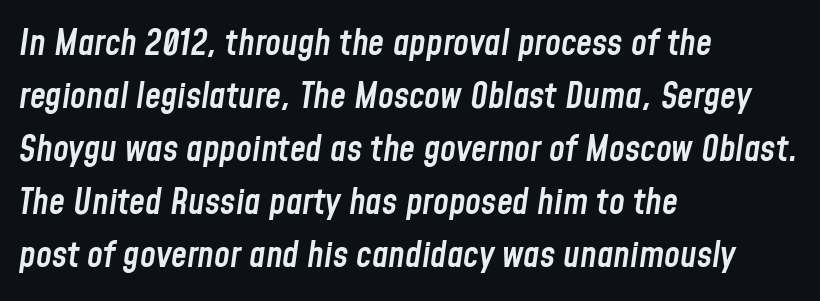
The image shows 36 px semibold, condensed type, italic (leaning right); set left-aligned, normal line spacing (1.47x), normal letter spacing, not underlined; low stroke contrast and a medium x-height.
